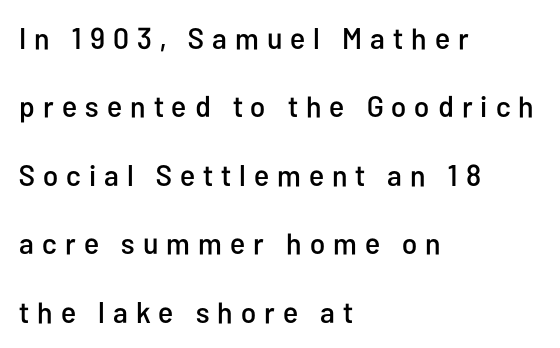
{"serif": "no", "italic": "no", "width": "condensed", "stroke_contrast": "low", "x_height": "medium", "monospaced": "no", "underline": "no", "align": "left", "line_spacing": "loose", "line_spacing_ratio": 2.28, "letter_spacing": "wide", "letter_spacing_em": 0.27, "glyph_px": 30}
